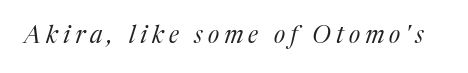
Substantial extra tracking has been applied to these lines. The cut favours lightness, reaching ordinary text weight at its darkest. Looking at the ascenders, they clearly lean. Decoration check: the copy has no underline.
